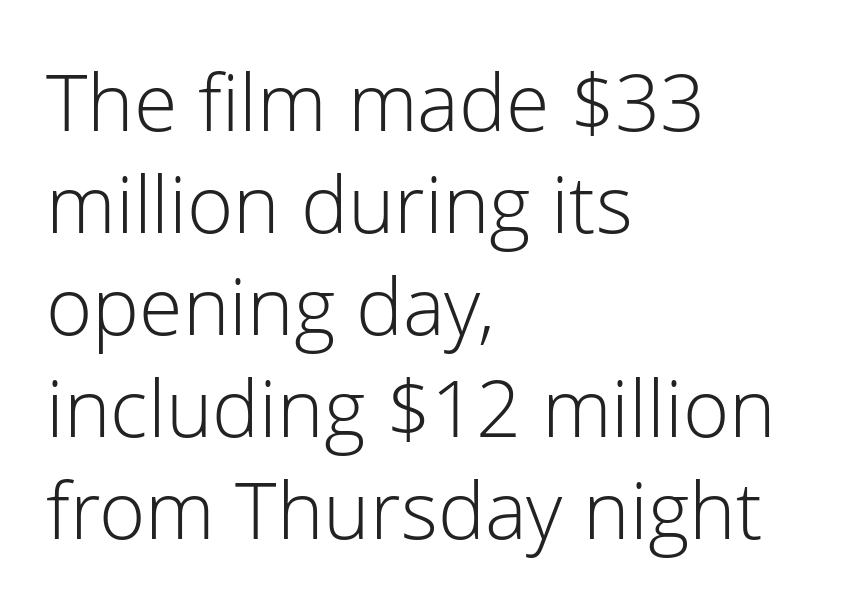
Q: Is the text bold? A: No.
Q: Is the text italic (slanted)? A: No, it is upright.
Q: Is the typeface a serif or a sans-serif typeface? A: Sans-serif.
Q: Is the text underlined? A: No.
Q: How is the paragraph aligned? A: Left-aligned.
Q: Is the spacing between letters normal or unusually wide? A: Normal.
Q: Is the spacing between lines tight, normal or loose? A: Normal.
Q: Width (condensed, normal, or wide)? A: Normal.
Q: Stroke contrast? A: Low.
Q: x-height? A: Medium.
Q: Monospaced? A: No.
